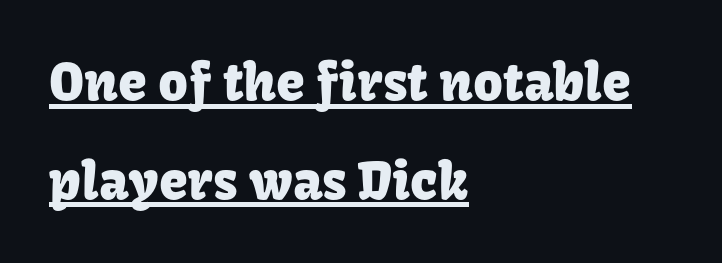
Q: Is the text italic (slanted)? A: No, it is upright.
Q: Is the typeface a serif or a sans-serif typeface? A: Sans-serif.
Q: Is the text underlined? A: Yes.
Q: How is the paragraph aligned? A: Left-aligned.
Q: Is the spacing between letters normal or unusually wide? A: Normal.
Q: Is the spacing between lines tight, normal or loose? A: Loose.
Q: Width (condensed, normal, or wide)? A: Normal.
Q: Stroke contrast? A: Low.
Q: x-height? A: Medium.
Q: Monospaced? A: No.
